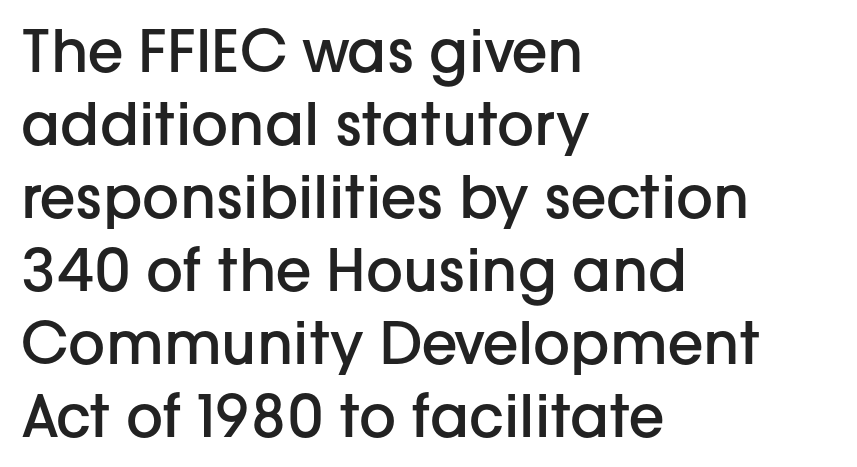
The image shows 58 px semibold sans-serif type, upright; set left-aligned, normal line spacing (1.26x), normal letter spacing, not underlined; low stroke contrast and a medium x-height.
